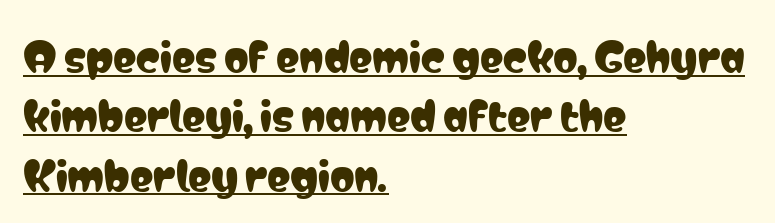
The image shows 39 px condensed sans-serif type, upright; set left-aligned, normal line spacing (1.52x), normal letter spacing, underlined; low stroke contrast and a medium x-height.
